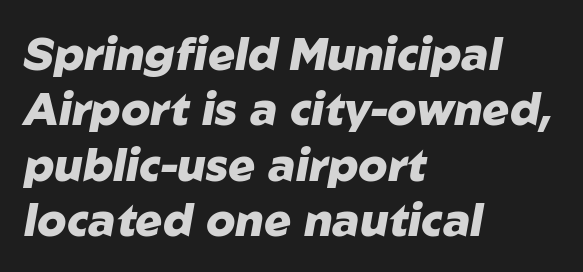
The image shows 45 px heavy type, italic (leaning right); set left-aligned, line spacing 1.23x, normal letter spacing, not underlined; low stroke contrast and a medium x-height.
